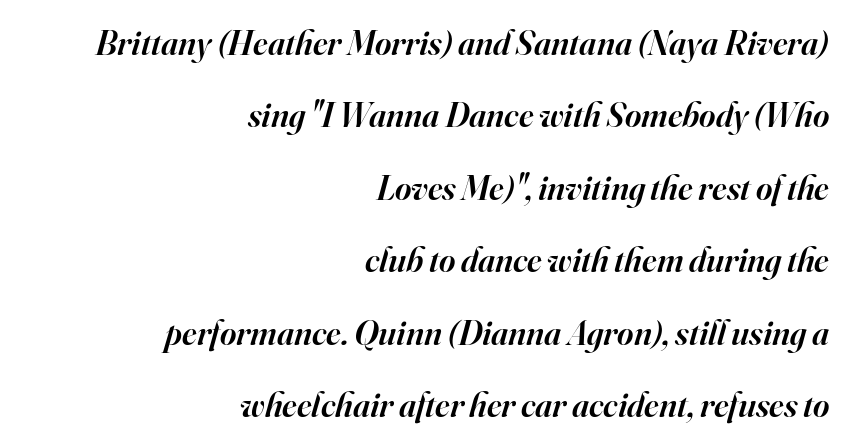
{"serif": "yes", "italic": "yes", "lean": "right", "slant_degrees": 16, "bold": "semi", "weight": "semibold", "width": "normal", "stroke_contrast": "high", "x_height": "small", "monospaced": "no", "underline": "no", "align": "right", "line_spacing": "loose", "line_spacing_ratio": 2.07, "letter_spacing": "normal", "letter_spacing_em": 0.0, "glyph_px": 35}
